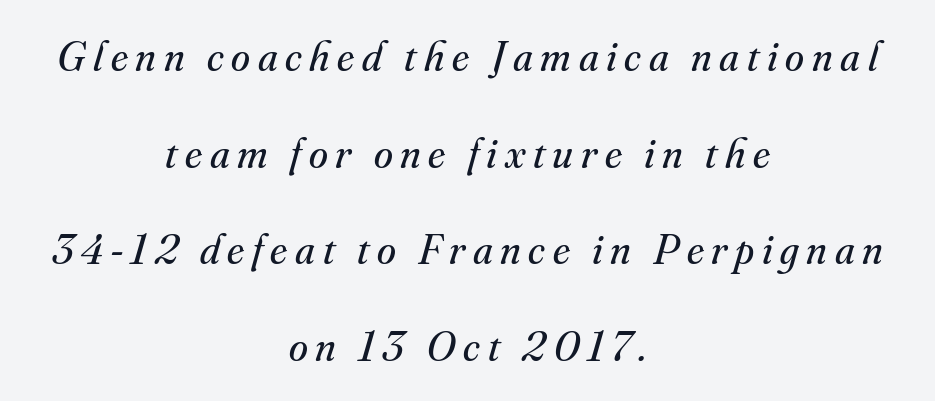
Q: Is the text bold? A: No.
Q: Is the text italic (slanted)? A: Yes, it leans right by about 16 degrees.
Q: Is the typeface a serif or a sans-serif typeface? A: Serif.
Q: Is the text underlined? A: No.
Q: How is the paragraph aligned? A: Centered.
Q: Is the spacing between lines tight, normal or loose? A: Loose.
Q: Width (condensed, normal, or wide)? A: Normal.
Q: Stroke contrast? A: Medium.
Q: x-height? A: Small.
Q: Monospaced? A: No.
